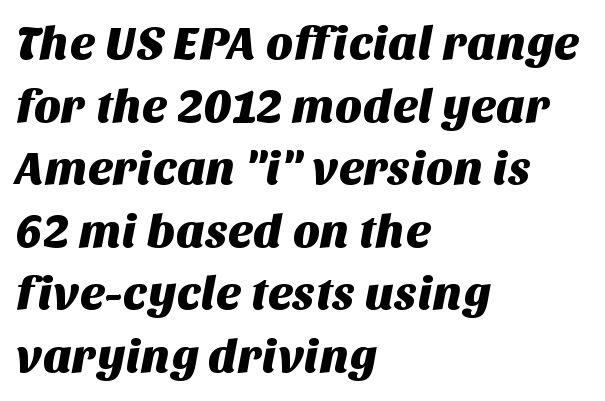
Q: Is the typeface a serif or a sans-serif typeface? A: Sans-serif.
Q: Is the text underlined? A: No.
Q: How is the paragraph aligned? A: Left-aligned.
Q: Is the spacing between letters normal or unusually wide? A: Normal.
Q: Is the spacing between lines tight, normal or loose? A: Normal.
Q: Width (condensed, normal, or wide)? A: Normal.
Q: Stroke contrast? A: Medium.
Q: x-height? A: Large.
Q: Monospaced? A: No.
